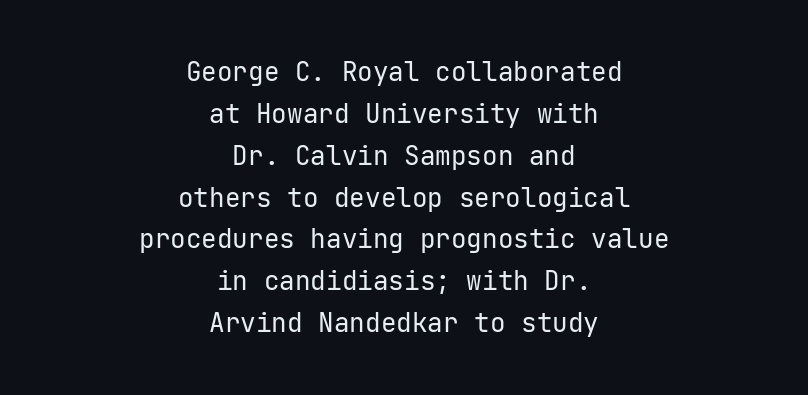
The image shows 26 px text type, upright; set centered, normal line spacing (1.61x), normal letter spacing, not underlined.
